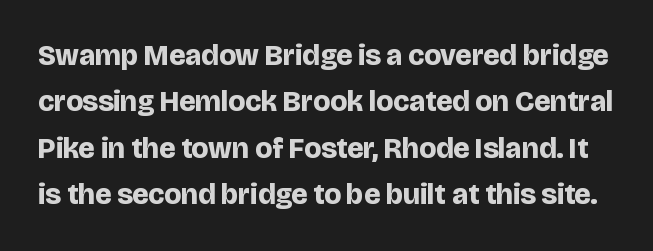
{"serif": "no", "italic": "no", "bold": "yes", "weight": "bold", "width": "normal", "stroke_contrast": "low", "x_height": "large", "monospaced": "no", "underline": "no", "line_spacing": "normal", "line_spacing_ratio": 1.6, "letter_spacing": "normal", "letter_spacing_em": 0.0, "glyph_px": 29}
